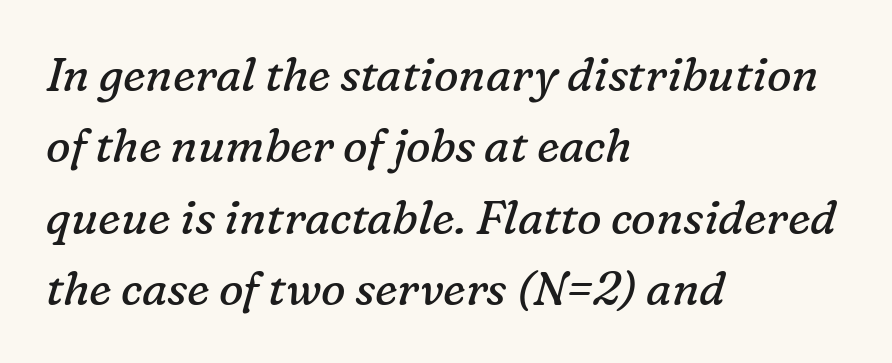
Q: Is the text bold? A: No.
Q: Is the text italic (slanted)? A: Yes, it leans right by about 16 degrees.
Q: Is the typeface a serif or a sans-serif typeface? A: Serif.
Q: Is the text underlined? A: No.
Q: How is the paragraph aligned? A: Left-aligned.
Q: Is the spacing between letters normal or unusually wide? A: Normal.
Q: Is the spacing between lines tight, normal or loose? A: Normal.
Q: Width (condensed, normal, or wide)? A: Normal.
Q: Stroke contrast? A: Low.
Q: x-height? A: Medium.
Q: Monospaced? A: No.
